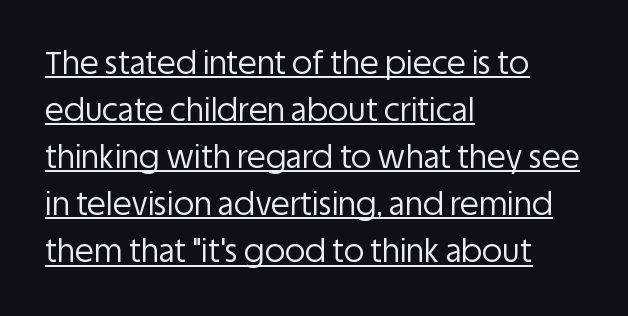
The image shows 31 px regular-weight sans-serif type, upright; set left-aligned, normal line spacing (1.52x), normal letter spacing, underlined; low stroke contrast and a large x-height.
